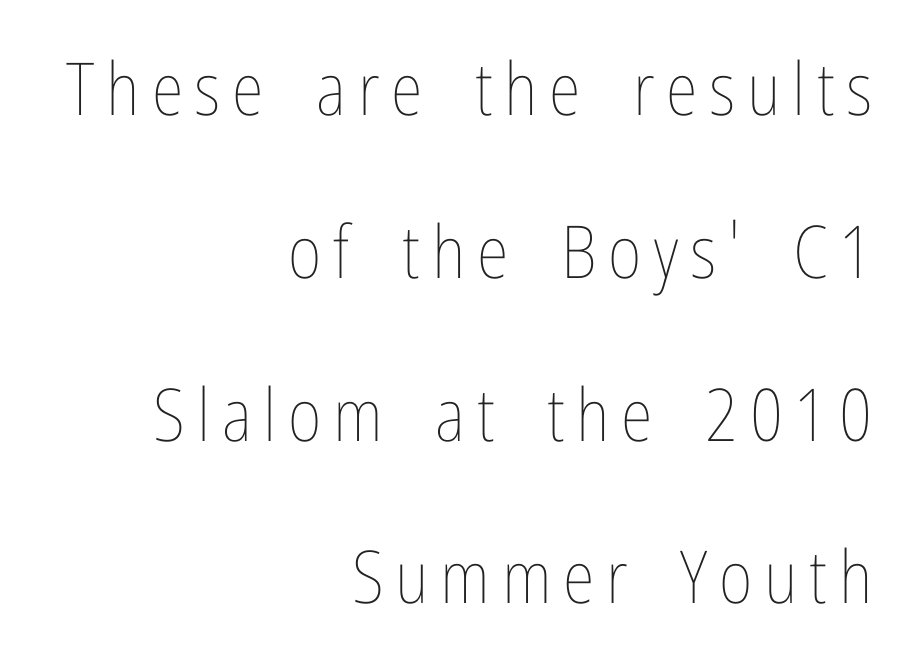
The image shows 73 px thin, condensed type, upright; set right-aligned, loose line spacing (2.23x), not underlined; low stroke contrast and a medium x-height.
